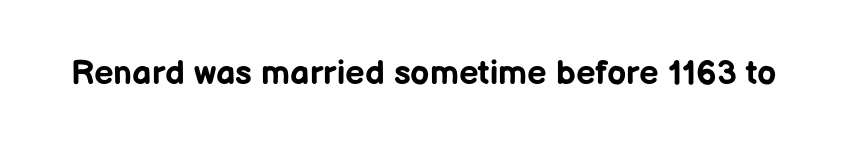
{"serif": "no", "italic": "no", "bold": "yes", "weight": "bold", "width": "normal", "stroke_contrast": "low", "x_height": "medium", "monospaced": "no", "underline": "no", "letter_spacing": "normal", "letter_spacing_em": 0.0, "glyph_px": 34}
